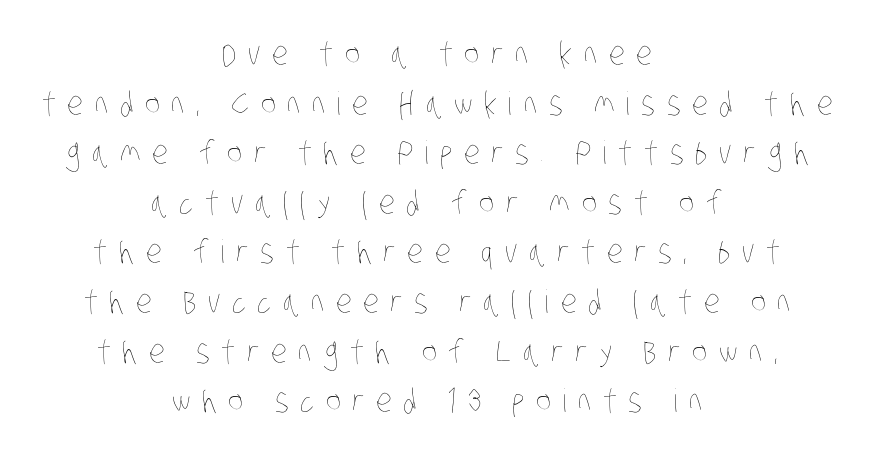
Q: Is the text bold? A: No.
Q: Is the text underlined? A: No.
Q: How is the paragraph aligned? A: Centered.
Q: Is the spacing between letters normal or unusually wide? A: Unusually wide.
Q: Is the spacing between lines tight, normal or loose? A: Normal.
Q: Width (condensed, normal, or wide)? A: Condensed.
Q: Stroke contrast? A: Low.
Q: x-height? A: Large.
Q: Monospaced? A: No.
